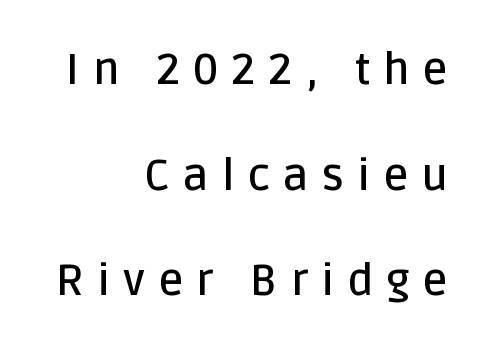
Q: Is the text bold? A: Semi-bold.
Q: Is the text italic (slanted)? A: No, it is upright.
Q: Is the typeface a serif or a sans-serif typeface? A: Sans-serif.
Q: Is the text underlined? A: No.
Q: How is the paragraph aligned? A: Right-aligned.
Q: Is the spacing between letters normal or unusually wide? A: Unusually wide.
Q: Is the spacing between lines tight, normal or loose? A: Loose.
Q: Width (condensed, normal, or wide)? A: Normal.
Q: Stroke contrast? A: Low.
Q: x-height? A: Large.
Q: Monospaced? A: No.
